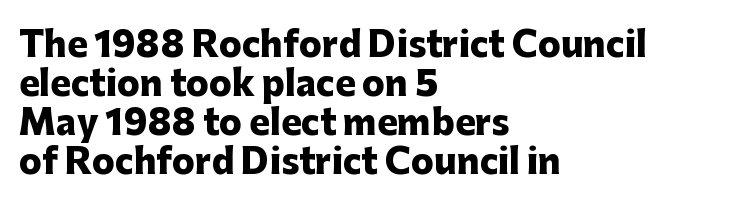
Regarding serifs, this sample does without them. Spacing between characters is what you'd get straight out of the box. Which margin do the lines hug? The left one — the right edge is uneven. These lines are rendered in a variable-pitch font. A full-strength bold gives these letters their thick strokes. Plain, unruled lines of type.
